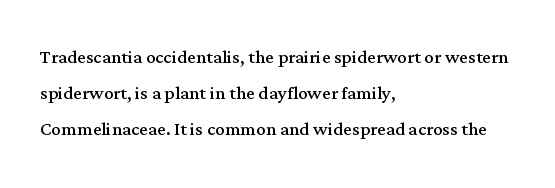
{"italic": "no", "bold": "no", "underline": "no", "align": "left", "line_spacing": "normal", "line_spacing_ratio": 1.51, "letter_spacing": "normal", "letter_spacing_em": 0.0, "glyph_px": 24}
